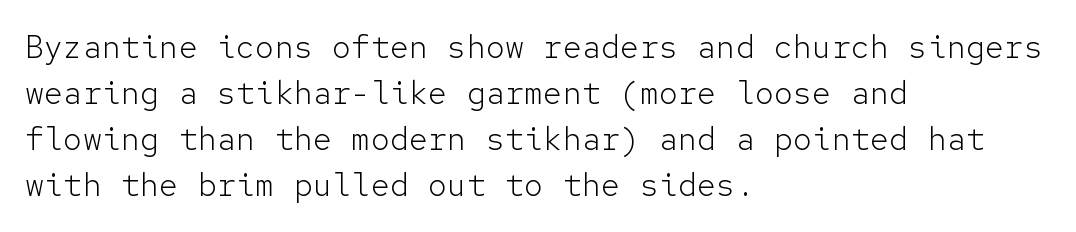
The image shows 32 px light sans-serif type, upright, monospaced; set left-aligned, normal line spacing (1.44x), normal letter spacing, not underlined; low stroke contrast and a medium x-height.
